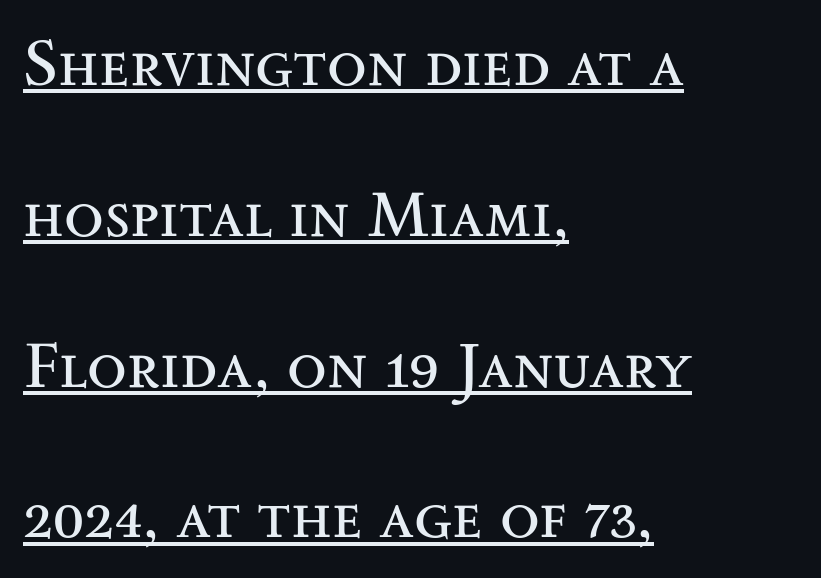
Q: Is the text bold? A: No.
Q: Is the text italic (slanted)? A: No, it is upright.
Q: Is the typeface a serif or a sans-serif typeface? A: Serif.
Q: Is the text underlined? A: Yes.
Q: How is the paragraph aligned? A: Left-aligned.
Q: Is the spacing between letters normal or unusually wide? A: Normal.
Q: Is the spacing between lines tight, normal or loose? A: Loose.
Q: Width (condensed, normal, or wide)? A: Wide.
Q: Stroke contrast? A: Medium.
Q: x-height? A: Small.
Q: Monospaced? A: No.
